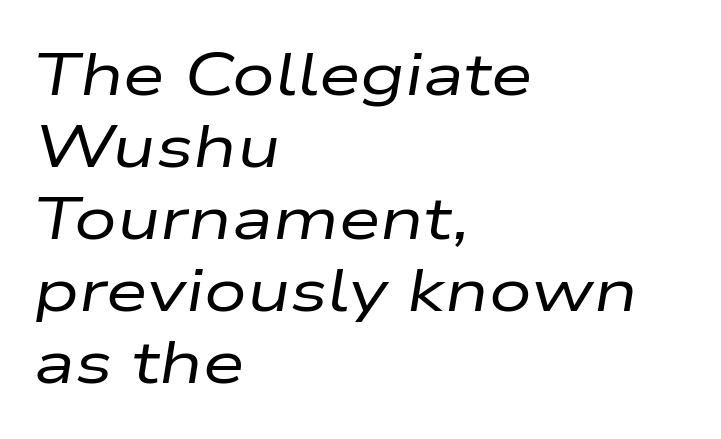
The rag falls on the right side of this text block. Spacing verdict: proportional, widths tailored to each character. Has an underline been added? It has not. The face looks like a standard text weight, possibly lighter. Glyph-to-glyph distance matches everyday printed text. Posture: slanted.
